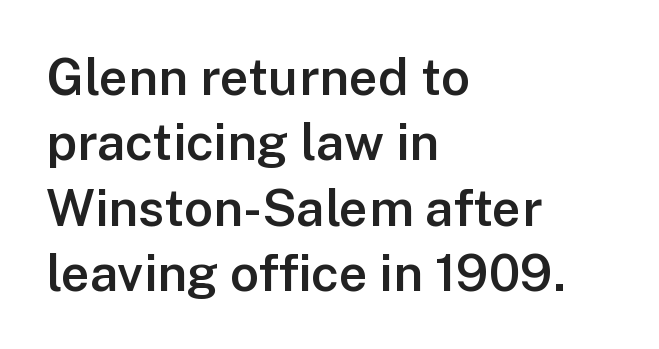
Q: Is the text bold? A: Semi-bold.
Q: Is the text italic (slanted)? A: No, it is upright.
Q: Is the typeface a serif or a sans-serif typeface? A: Sans-serif.
Q: Is the text underlined? A: No.
Q: How is the paragraph aligned? A: Left-aligned.
Q: Is the spacing between letters normal or unusually wide? A: Normal.
Q: Is the spacing between lines tight, normal or loose? A: Normal.
Q: Width (condensed, normal, or wide)? A: Normal.
Q: Stroke contrast? A: Low.
Q: x-height? A: Medium.
Q: Monospaced? A: No.
